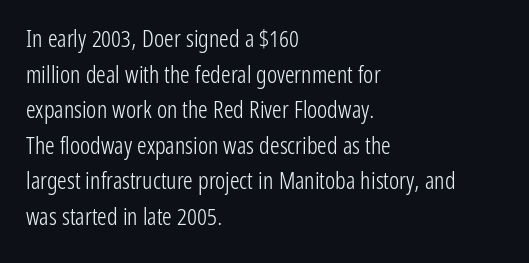
No italicization has been applied; the sample stays upright. Each line starts at the same left margin while the right side varies. Weight: regular or lighter. Compared with typical paragraphs, the rows here are spaced about the same. No extra tracking has been applied to these lines. Any mark beneath the type? The region is blank.
